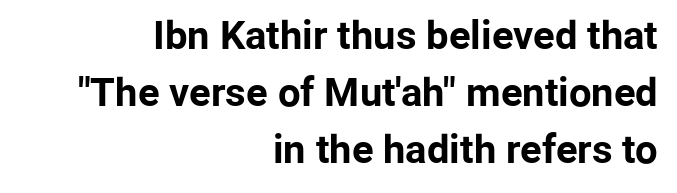
{"serif": "no", "italic": "no", "bold": "yes", "weight": "bold", "width": "normal", "stroke_contrast": "low", "x_height": "medium", "monospaced": "no", "underline": "no", "align": "right", "line_spacing": "normal", "line_spacing_ratio": 1.43, "letter_spacing": "normal", "letter_spacing_em": 0.0, "glyph_px": 40}
